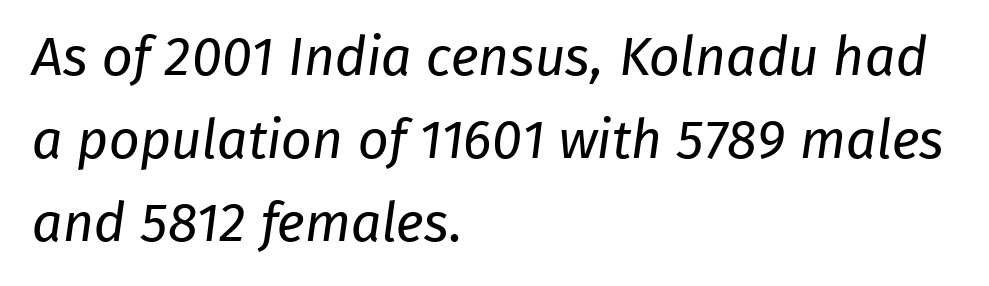
Q: Is the text bold? A: No.
Q: Is the typeface a serif or a sans-serif typeface? A: Sans-serif.
Q: Is the text underlined? A: No.
Q: How is the paragraph aligned? A: Left-aligned.
Q: Is the spacing between letters normal or unusually wide? A: Normal.
Q: Is the spacing between lines tight, normal or loose? A: Normal.
Q: Width (condensed, normal, or wide)? A: Normal.
Q: Stroke contrast? A: Low.
Q: x-height? A: Medium.
Q: Monospaced? A: No.
